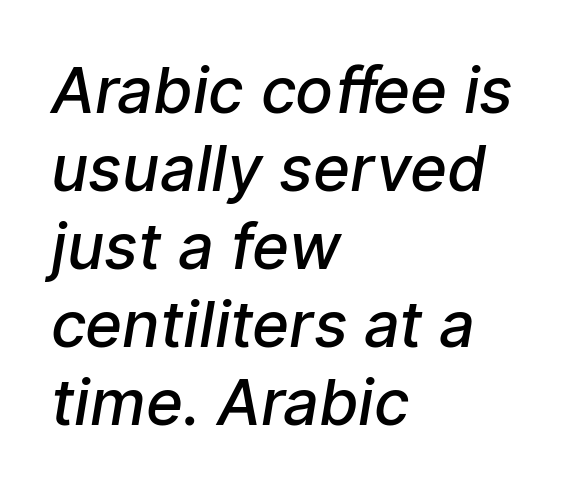
The image shows 63 px semibold sans-serif type; set left-aligned, line spacing 1.24x, normal letter spacing, not underlined; low stroke contrast and a medium x-height.
